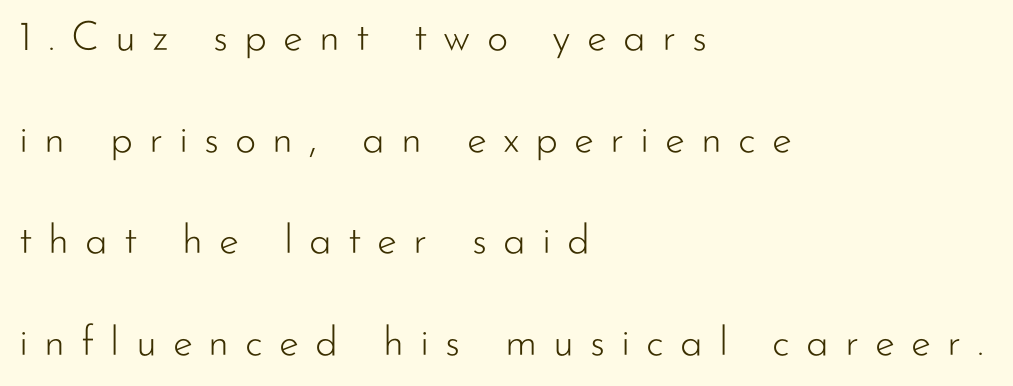
{"serif": "no", "italic": "no", "bold": "no", "weight": "light", "width": "normal", "stroke_contrast": "low", "x_height": "small", "monospaced": "no", "underline": "no", "align": "left", "line_spacing": "loose", "line_spacing_ratio": 2.48, "letter_spacing": "wide", "letter_spacing_em": 0.39, "glyph_px": 41}
